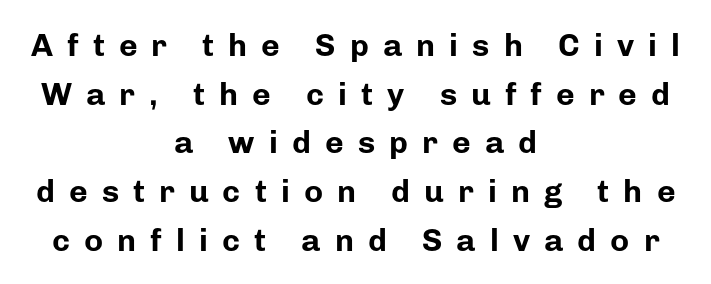
Q: Is the text bold? A: Yes.
Q: Is the text italic (slanted)? A: No, it is upright.
Q: Is the typeface a serif or a sans-serif typeface? A: Sans-serif.
Q: Is the text underlined? A: No.
Q: How is the paragraph aligned? A: Centered.
Q: Is the spacing between letters normal or unusually wide? A: Unusually wide.
Q: Is the spacing between lines tight, normal or loose? A: Normal.
Q: Width (condensed, normal, or wide)? A: Normal.
Q: Stroke contrast? A: Low.
Q: x-height? A: Medium.
Q: Monospaced? A: No.
